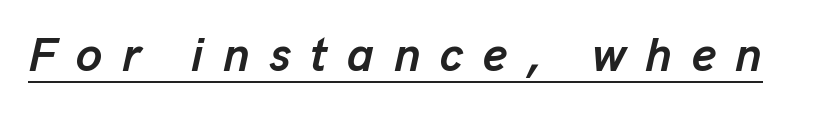
Q: Is the text bold? A: Yes.
Q: Is the text italic (slanted)? A: Yes, it leans right by about 13 degrees.
Q: Is the text underlined? A: Yes.
Q: Is the spacing between letters normal or unusually wide? A: Unusually wide.
Q: Width (condensed, normal, or wide)? A: Normal.
Q: Stroke contrast? A: Low.
Q: x-height? A: Medium.
Q: Monospaced? A: No.
